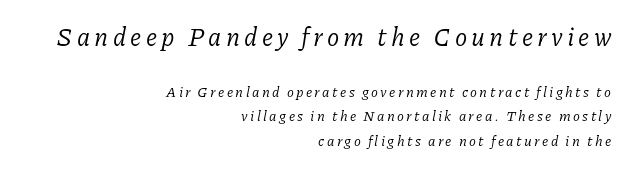
Q: Is the text bold? A: No.
Q: Is the text italic (slanted)? A: Yes, it leans right by about 11 degrees.
Q: Is the text underlined? A: No.
Q: How is the paragraph aligned? A: Right-aligned.
Q: Which block of text is set in a larger size, the first (top) or the second (bottom)? A: The first (top) one.
